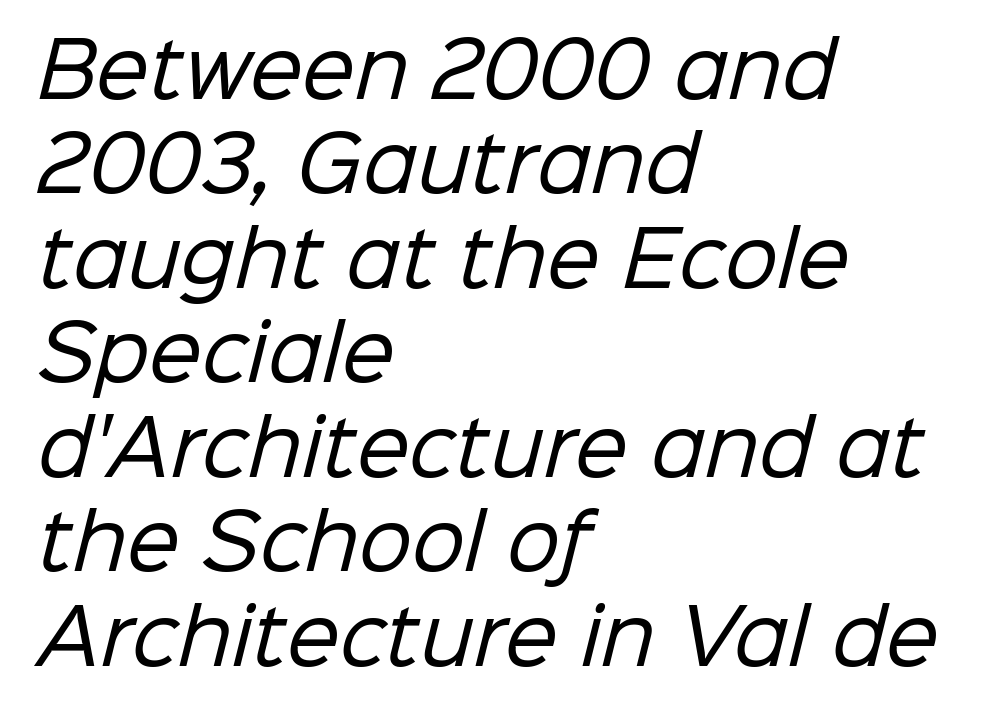
The image shows 75 px regular-weight sans-serif type; set left-aligned, normal line spacing (1.26x), normal letter spacing, not underlined; low stroke contrast and a medium x-height.
